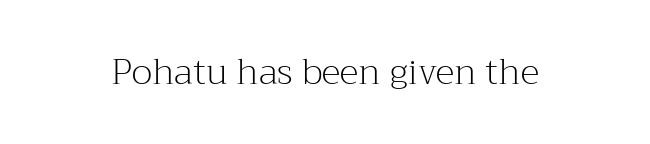
The letters stand straight up with perfectly vertical stems. You can tell from the footed stems that serif type was used. Is this a fixed-width face? No — the glyphs have proportional, varying widths. Look at the tracking — it's just the regular setting, nothing added.
